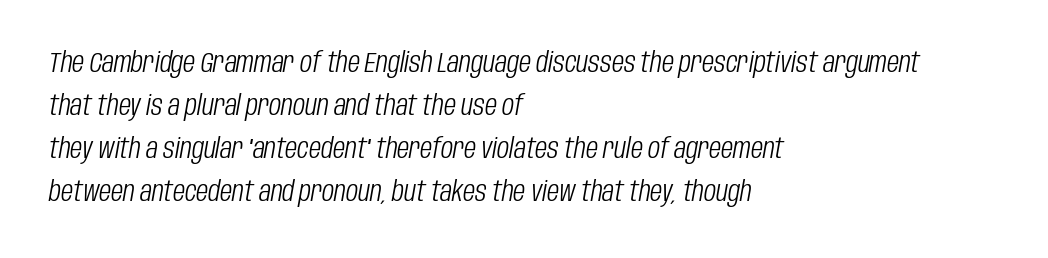
The image shows 28 px light, condensed type, italic (leaning right); set left-aligned, normal line spacing (1.54x), normal letter spacing, not underlined; low stroke contrast and a large x-height.
